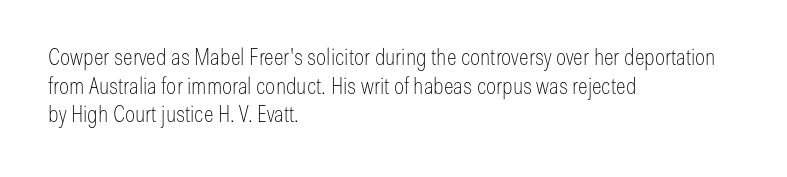
Beneath every word, the page is bare. On a weight scale, this lands at 450 or below. Look at the tracking — it's just the regular setting, nothing added. The typesetter chose a ragged-right arrangement here. Upright lettering throughout.
